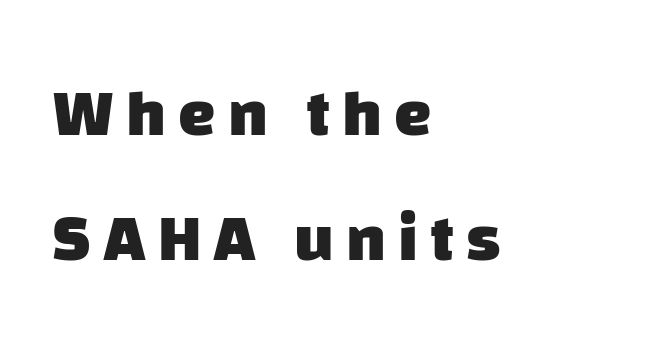
The passage shown is typed in a proportional face where columns would drift. The passage is arranged the way most books set body copy — flush left. Check the space under the baseline: it is left empty. Typographic density is high because the face is bold.
